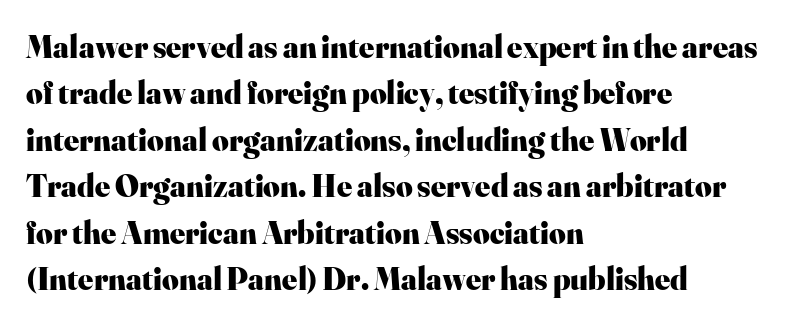
Stroke thickness is high; the sample reads as a true bold. The text block is weighted toward the left margin, trailing off unevenly rightward. The strip under each line holds only bare page. This sample has the flowing, uneven cadence of proportional lettering. Ascenders rise straight up at ninety degrees. These lines are composed in type with serifs.
